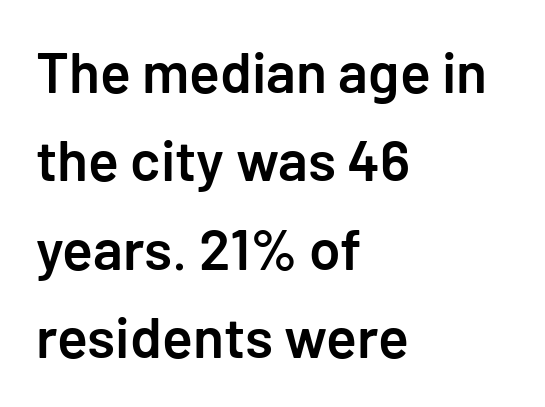
Q: Is the text bold? A: Semi-bold.
Q: Is the text italic (slanted)? A: No, it is upright.
Q: Is the typeface a serif or a sans-serif typeface? A: Sans-serif.
Q: Is the text underlined? A: No.
Q: How is the paragraph aligned? A: Left-aligned.
Q: Is the spacing between letters normal or unusually wide? A: Normal.
Q: Is the spacing between lines tight, normal or loose? A: Normal.
Q: Width (condensed, normal, or wide)? A: Normal.
Q: Stroke contrast? A: Low.
Q: x-height? A: Medium.
